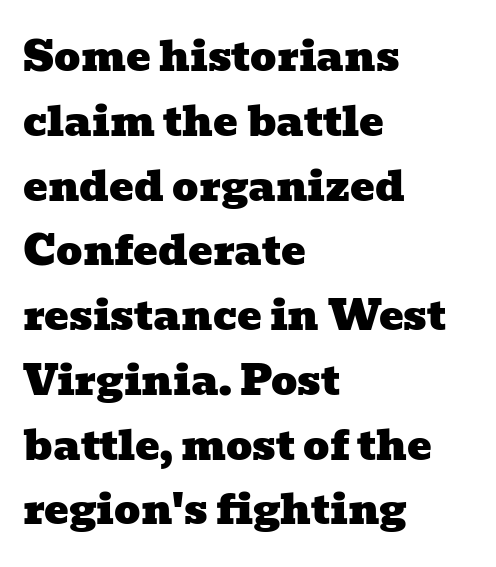
No extra tracking has been applied to these lines. This rendering employs a face with finishing strokes, i.e., a serif. Compared with a centered layout, this one pins lines to the left instead. The passage shown is not underscored anywhere. A typesetter would call this leading conventional body-copy spacing.
